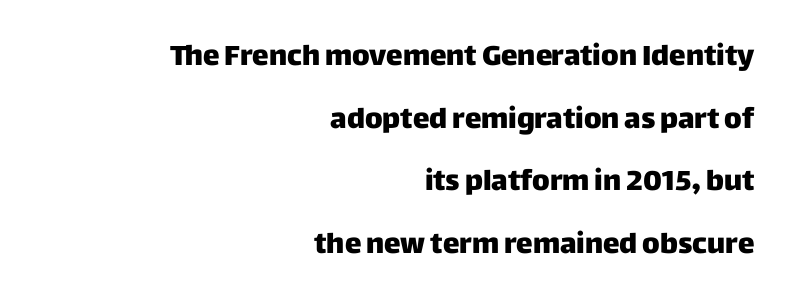
Between one letter and the next there's only the usual sliver of space. This sample has the flowing, uneven cadence of proportional lettering. What kind of face is this? One without serifs — a sans. The line-height multiplier appears high, well above default.
